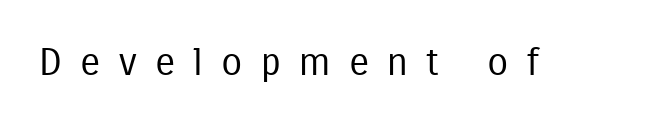
Examine the stroke ends and you'll find no serifs. The words here are not underlined. Caption: face not bold, strokes unweighted. Display-style spreading of the glyphs; the letterfit is very open. Italic: no, the glyphs are upright roman.
